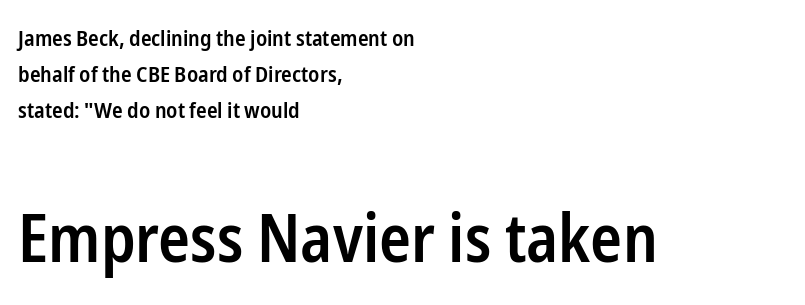
Does the type have serifs? No, each stem ends abruptly. How are the letters spaced? Ordinarily, with no added tracking. The face used here is a semibold: visibly heavier than regular, lighter than bold. Larger block? The one below; the one above is distinctly smaller. Ordinary non-slanted type is in use. A typesetter would call this proportional, since set widths differ per character.
